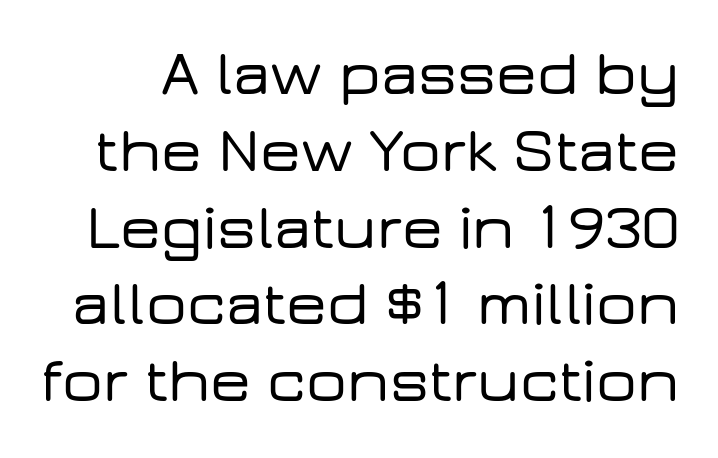
The image shows 64 px wide sans-serif type, upright; set line spacing 1.2x, normal letter spacing, not underlined; low stroke contrast and a medium x-height.
